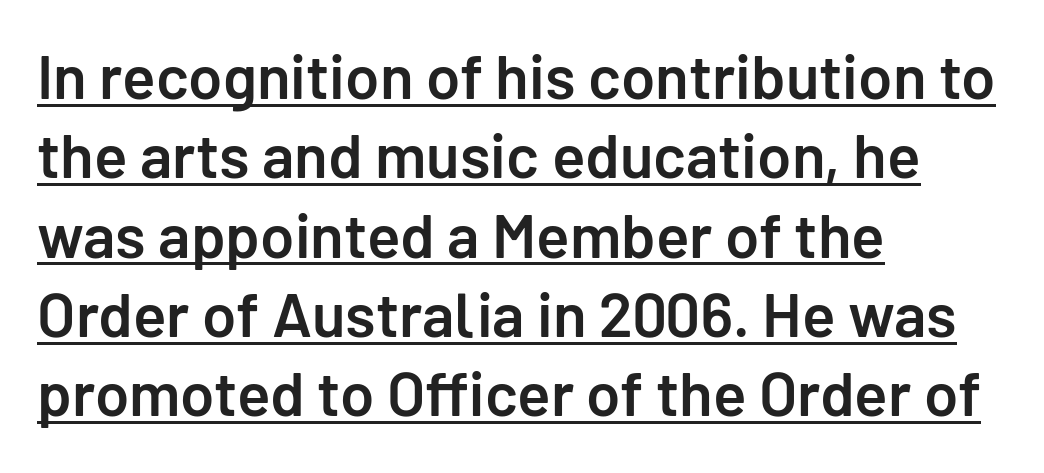
Q: Is the text bold? A: Semi-bold.
Q: Is the text italic (slanted)? A: No, it is upright.
Q: Is the typeface a serif or a sans-serif typeface? A: Sans-serif.
Q: Is the text underlined? A: Yes.
Q: How is the paragraph aligned? A: Left-aligned.
Q: Is the spacing between letters normal or unusually wide? A: Normal.
Q: Is the spacing between lines tight, normal or loose? A: Normal.
Q: Width (condensed, normal, or wide)? A: Normal.
Q: Stroke contrast? A: Low.
Q: x-height? A: Medium.
Q: Monospaced? A: No.
